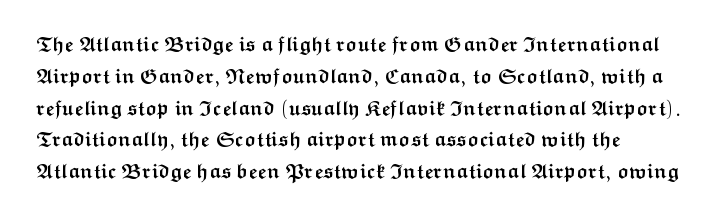
Upright lettering throughout. The foot of each line stays bare and open. Line spacing here is normal. The letters sit at their default tracking, neither squeezed nor spread. The setting favours the left margin, as ordinary paragraphs usually do. These words are printed bold, with thick strokes throughout.
